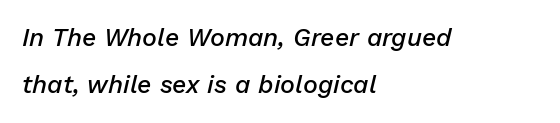
Q: Is the text bold? A: Semi-bold.
Q: Is the text italic (slanted)? A: Yes, it leans right by about 13 degrees.
Q: Is the text underlined? A: No.
Q: How is the paragraph aligned? A: Left-aligned.
Q: Is the spacing between letters normal or unusually wide? A: Normal.
